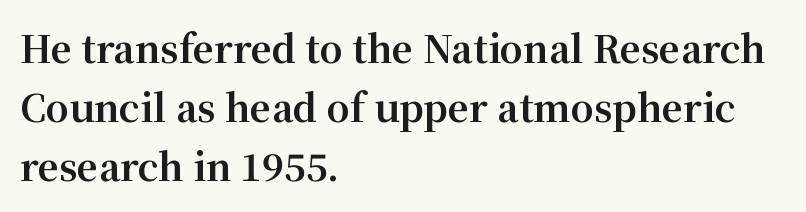
The image shows 37 px bold serif type, upright; set left-aligned, normal line spacing (1.59x), normal letter spacing, not underlined; medium stroke contrast and a medium x-height.
